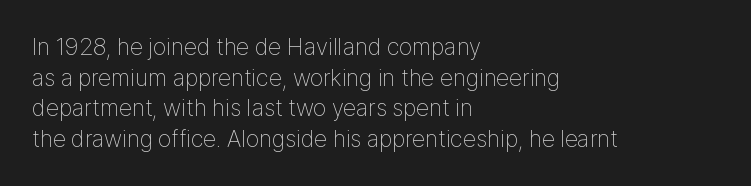
{"italic": "no", "bold": "no", "underline": "no", "align": "left", "line_spacing": "normal", "line_spacing_ratio": 1.28, "letter_spacing": "normal", "letter_spacing_em": 0.0, "glyph_px": 24}
